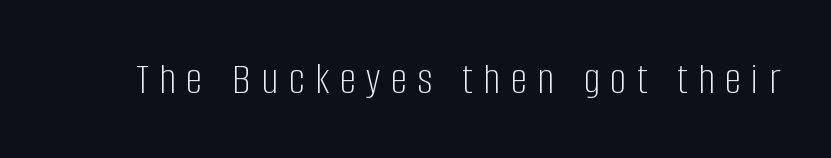
Q: Is the text bold? A: No.
Q: Is the text italic (slanted)? A: No, it is upright.
Q: Is the typeface a serif or a sans-serif typeface? A: Sans-serif.
Q: Is the text underlined? A: No.
Q: Is the spacing between letters normal or unusually wide? A: Unusually wide.
Q: Width (condensed, normal, or wide)? A: Condensed.
Q: Stroke contrast? A: Low.
Q: x-height? A: Large.
Q: Monospaced? A: No.
